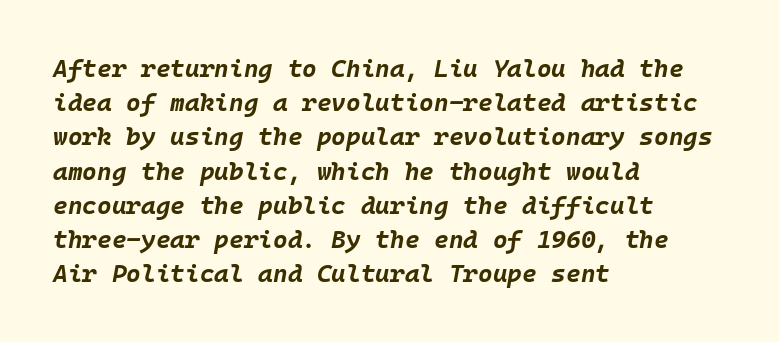
{"italic": "yes", "lean": "right", "slant_degrees": 10, "bold": "yes", "underline": "no", "align": "left", "line_spacing": "normal", "line_spacing_ratio": 1.37, "letter_spacing": "normal", "letter_spacing_em": 0.0, "glyph_px": 25}
